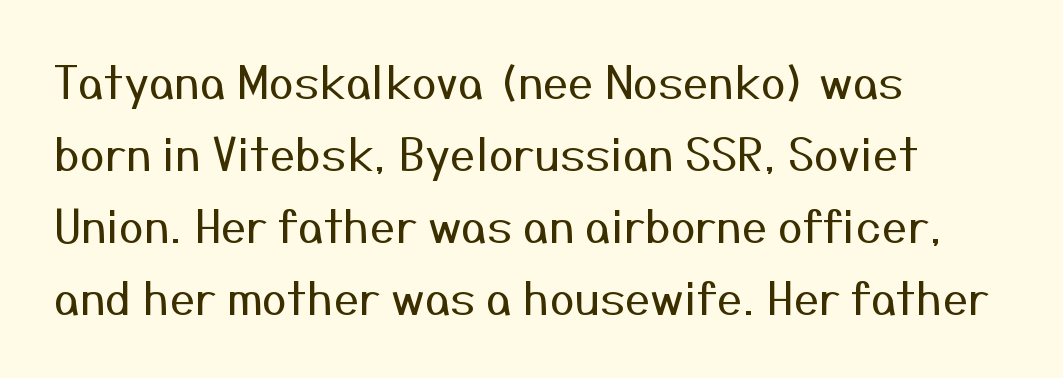
Q: Is the text bold? A: No.
Q: Is the text italic (slanted)? A: No, it is upright.
Q: Is the typeface a serif or a sans-serif typeface? A: Sans-serif.
Q: Is the text underlined? A: No.
Q: How is the paragraph aligned? A: Left-aligned.
Q: Is the spacing between letters normal or unusually wide? A: Normal.
Q: Is the spacing between lines tight, normal or loose? A: Normal.
Q: Width (condensed, normal, or wide)? A: Normal.
Q: Stroke contrast? A: Medium.
Q: x-height? A: Medium.
Q: Monospaced? A: No.
